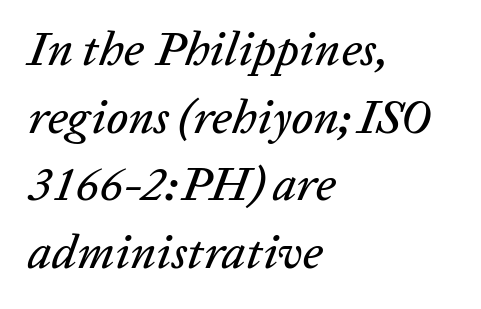
The image shows 48 px text type, italic (leaning right); set left-aligned, normal line spacing (1.41x), normal letter spacing, not underlined; low stroke contrast and a medium x-height.
